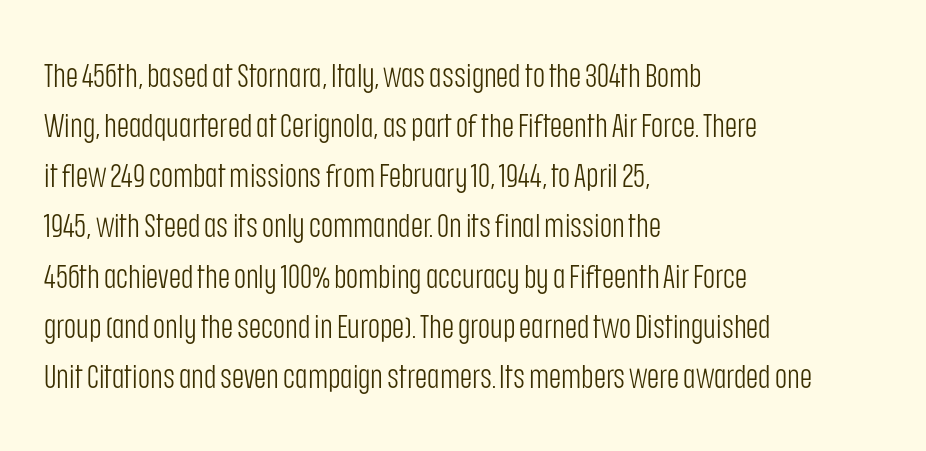
Q: Is the text bold? A: No.
Q: Is the text italic (slanted)? A: No, it is upright.
Q: Is the typeface a serif or a sans-serif typeface? A: Sans-serif.
Q: Is the text underlined? A: No.
Q: How is the paragraph aligned? A: Left-aligned.
Q: Is the spacing between letters normal or unusually wide? A: Normal.
Q: Is the spacing between lines tight, normal or loose? A: Normal.
Q: Width (condensed, normal, or wide)? A: Condensed.
Q: Stroke contrast? A: Low.
Q: x-height? A: Large.
Q: Monospaced? A: No.
